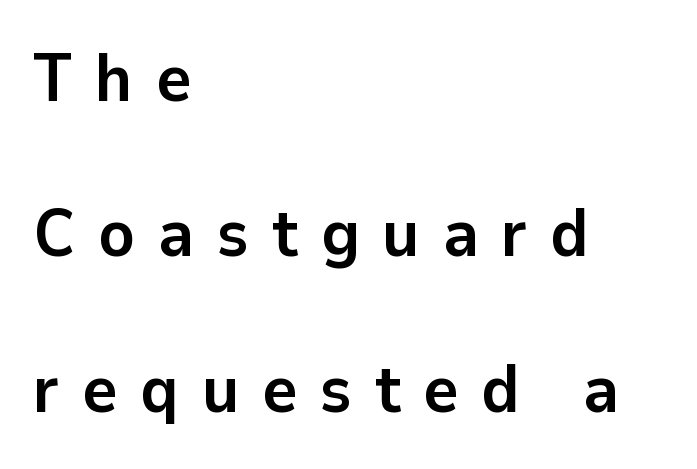
{"serif": "no", "italic": "no", "bold": "yes", "weight": "semibold", "width": "normal", "stroke_contrast": "low", "x_height": "medium", "monospaced": "no", "underline": "no", "align": "left", "line_spacing": "loose", "line_spacing_ratio": 2.32, "letter_spacing": "wide", "letter_spacing_em": 0.34, "glyph_px": 67}
